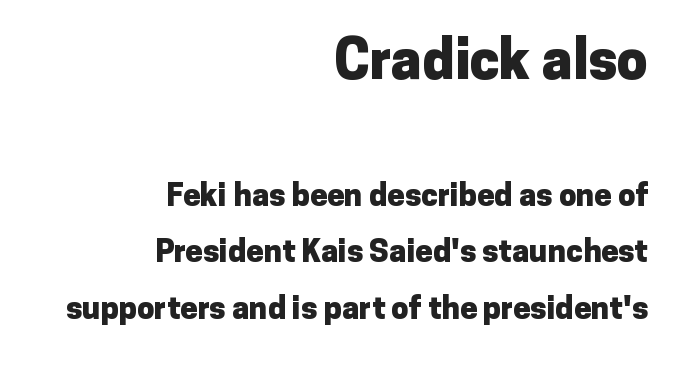
This sample is right-justified, so line beginnings fall wherever the words allow. A dark, heavy texture on the line: the type is bold. The emphasis by scale lands on block number one, above. The designer went with a sans here, leaving each stem footless. Anything drawn beneath the words? Only blank space.
